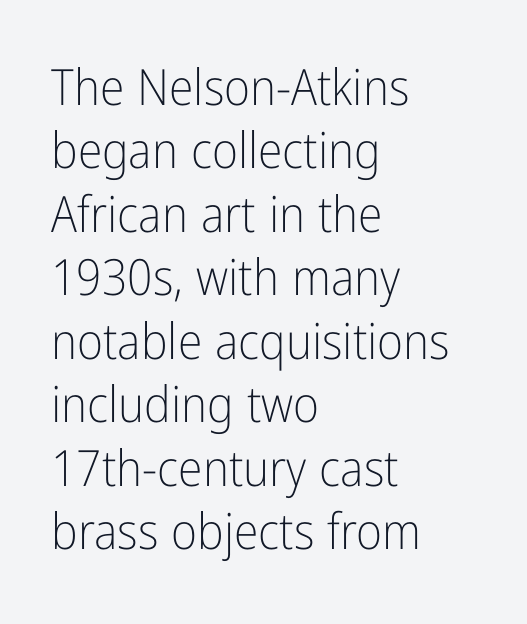
This sample is left-justified, so line endings fall wherever the words run out. A typesetter would label this face a sans. Compared with typical paragraphs, the rows here are spaced about the same. Rule under the text: the space is simply empty. Stems here are at most as thick as an everyday book face.
